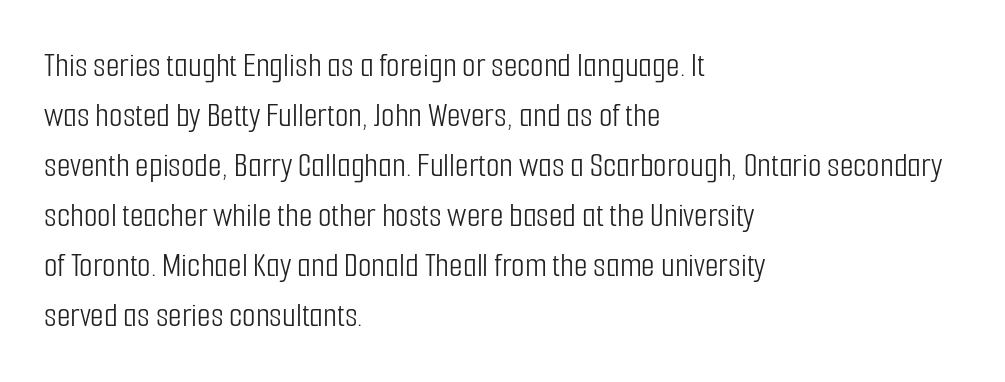
The lettering stays uniformly vertical, giving the passage a roman look. Think of a printed novel: that variable character pitch is what you see here. The typesetting does not lean heavy: it is not bold. A student would call this left alignment; a typographer would say flush left, rag right. The glyphs in this specimen are sans serif. The leading is moderate, giving the passage an even texture.
